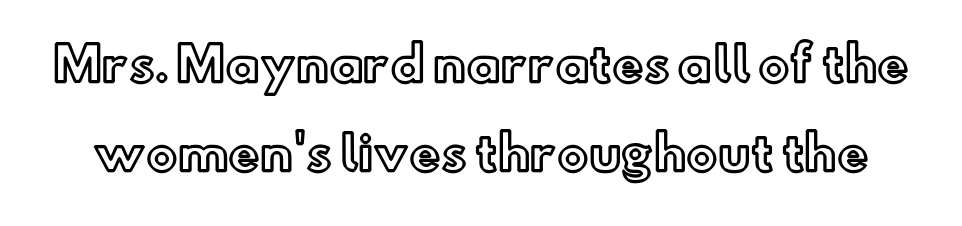
{"italic": "no", "width": "normal", "x_height": "small", "monospaced": "no", "underline": "no", "line_spacing": "loose", "line_spacing_ratio": 1.9, "letter_spacing": "normal", "letter_spacing_em": 0.0, "glyph_px": 47}
